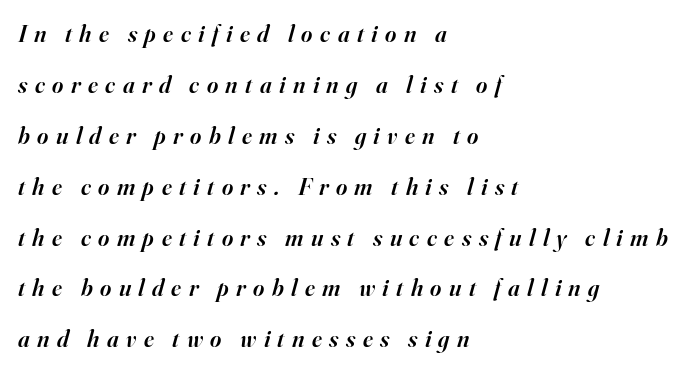
The image shows 24 px text type, italic (leaning right); set left-aligned, loose line spacing (2.12x), unusually wide letter spacing (+0.31 em), not underlined.
